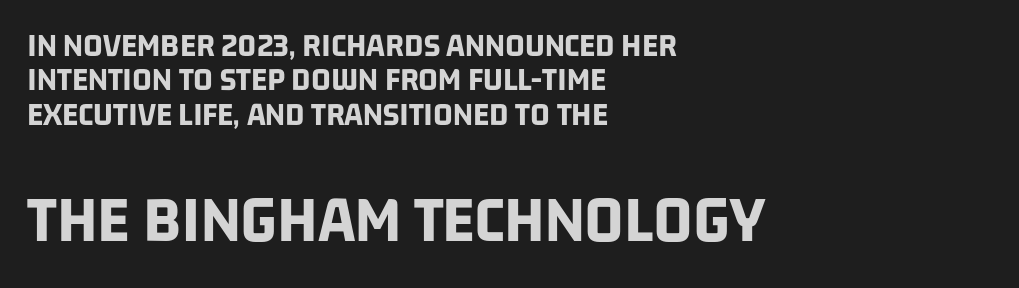
Q: Is the text bold? A: Yes.
Q: Is the typeface a serif or a sans-serif typeface? A: Sans-serif.
Q: Is the text underlined? A: No.
Q: How is the paragraph aligned? A: Left-aligned.
Q: Is the spacing between letters normal or unusually wide? A: Normal.
Q: Is the spacing between lines tight, normal or loose? A: Tight.
Q: Which block of text is set in a larger size, the first (top) or the second (bottom)? A: The second (bottom) one.
Q: Width (condensed, normal, or wide)? A: Condensed.
Q: Stroke contrast? A: Low.
Q: x-height? A: Large.
Q: Monospaced? A: No.
